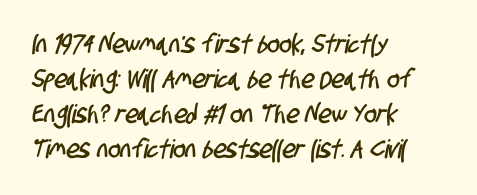
A classic flush-left, rag-right setting is used for this passage. Each word holds together tightly as a unit, with standard inter-letter gaps. The block of text has a typical density, with ordinary space between rows. A clean baseline with only descenders dipping below it.
